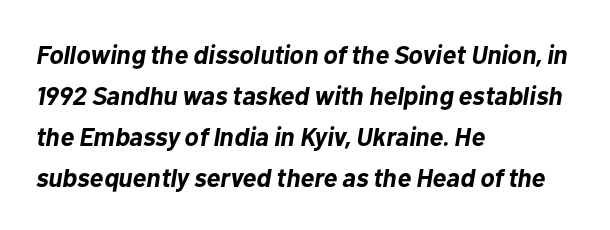
Q: Is the text bold? A: Yes.
Q: Is the text italic (slanted)? A: Yes, it leans right by about 10 degrees.
Q: Is the text underlined? A: No.
Q: How is the paragraph aligned? A: Left-aligned.
Q: Is the spacing between letters normal or unusually wide? A: Normal.
Q: Is the spacing between lines tight, normal or loose? A: Normal.
